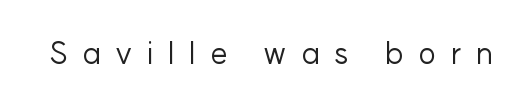
Check where the strokes stop: nothing finishes them off — pure sans. The passage shown is typed in a proportional face where columns would drift. Stems here are at most as thick as an everyday book face. Has an underline been added? It has not. Italic: no, the glyphs are upright roman.
